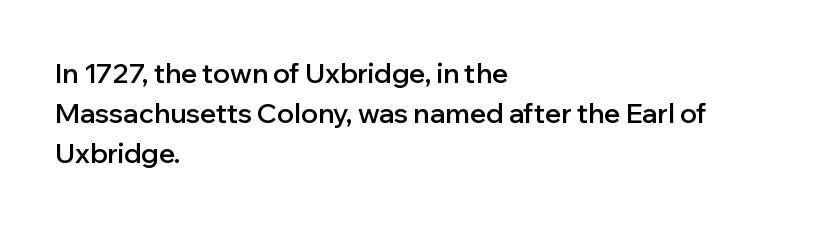
{"italic": "no", "bold": "semi", "underline": "no", "align": "left", "line_spacing": "normal", "line_spacing_ratio": 1.48, "letter_spacing": "normal", "letter_spacing_em": 0.0, "glyph_px": 27}
